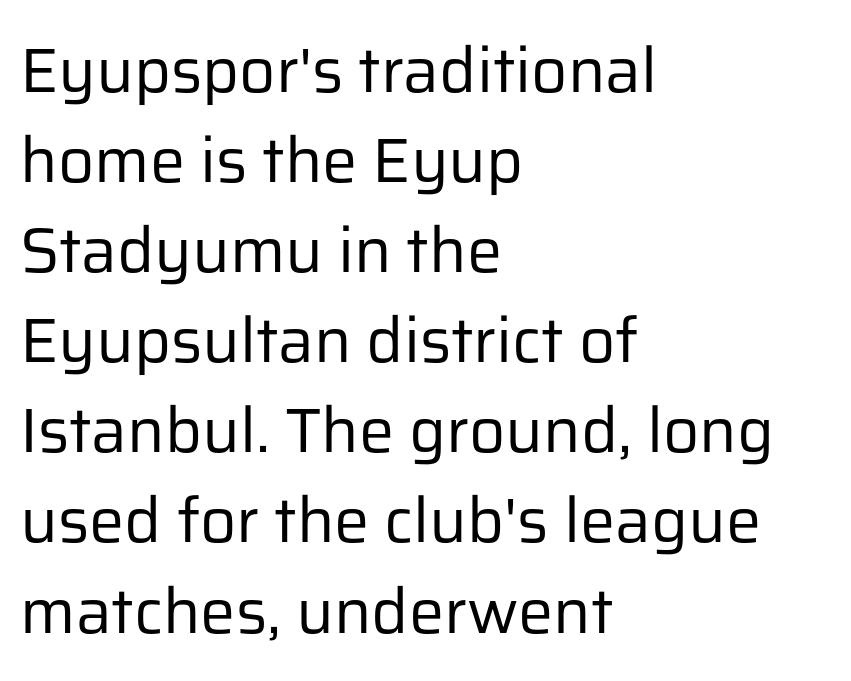
The image shows 63 px regular-weight sans-serif type, upright; set left-aligned, normal line spacing (1.43x), normal letter spacing, not underlined; low stroke contrast and a medium x-height.
